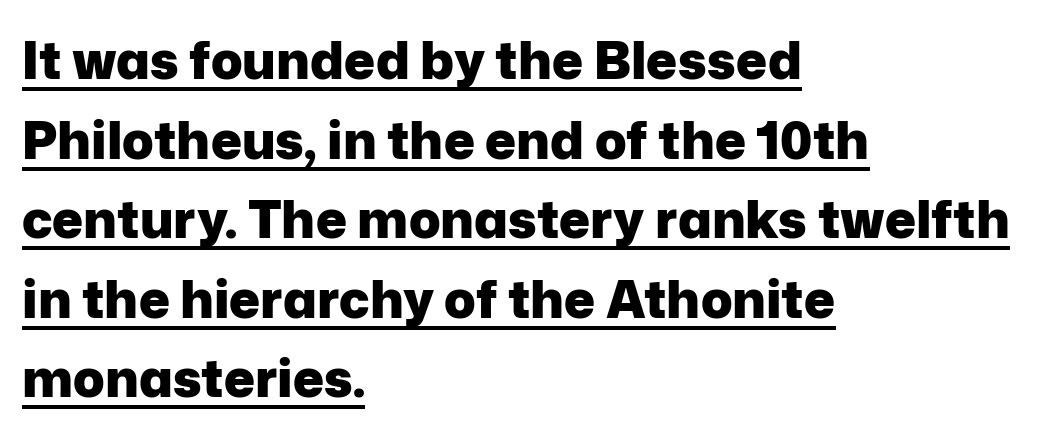
{"serif": "no", "italic": "no", "bold": "yes", "weight": "heavy", "width": "normal", "stroke_contrast": "low", "x_height": "medium", "monospaced": "no", "underline": "yes", "align": "left", "line_spacing": "normal", "line_spacing_ratio": 1.53, "letter_spacing": "normal", "letter_spacing_em": 0.0, "glyph_px": 52}
